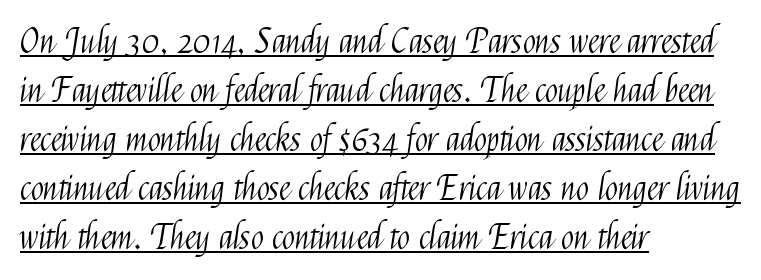
Q: Is the text bold? A: No.
Q: Is the text italic (slanted)? A: Yes.
Q: Is the typeface a serif or a sans-serif typeface? A: Sans-serif.
Q: Is the text underlined? A: Yes.
Q: How is the paragraph aligned? A: Left-aligned.
Q: Is the spacing between letters normal or unusually wide? A: Normal.
Q: Is the spacing between lines tight, normal or loose? A: Normal.
Q: Width (condensed, normal, or wide)? A: Condensed.
Q: Stroke contrast? A: Medium.
Q: x-height? A: Medium.
Q: Monospaced? A: No.
